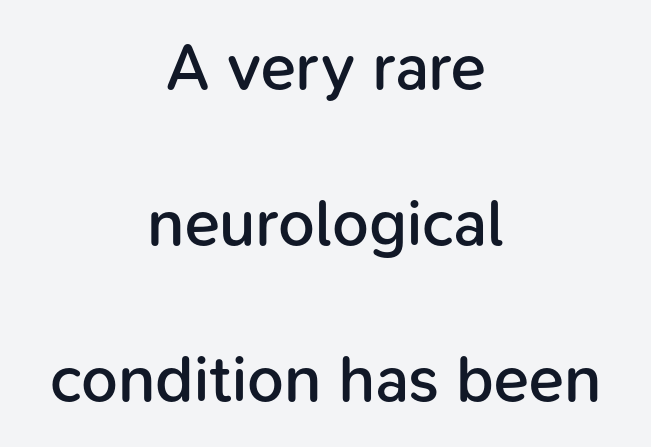
The image shows 65 px semibold sans-serif type, upright; set centered, loose line spacing (2.4x), normal letter spacing, not underlined; low stroke contrast and a medium x-height.
